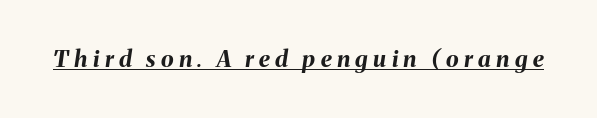
Q: Is the text bold? A: Yes.
Q: Is the text italic (slanted)? A: Yes, it leans right by about 8 degrees.
Q: Is the text underlined? A: Yes.
Q: Is the spacing between letters normal or unusually wide? A: Unusually wide.
